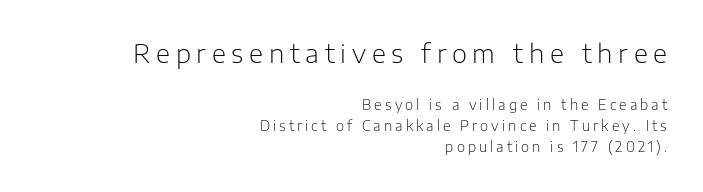
{"italic": "no", "bold": "no", "underline": "no", "align": "right", "line_spacing": "normal", "line_spacing_ratio": 1.48, "letter_spacing": "wide", "letter_spacing_em": 0.22, "larger_block": "first", "size_ratio": 1.86, "glyph_px": 26}
